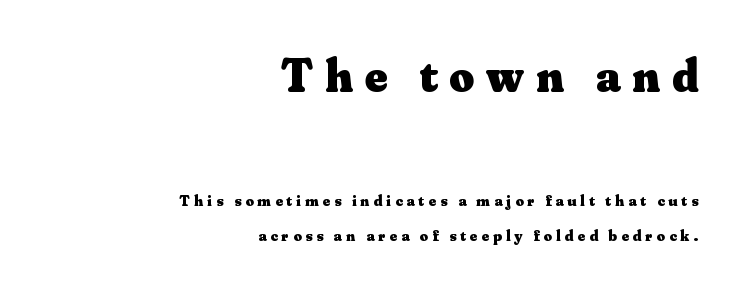
{"serif": "yes", "italic": "no", "bold": "yes", "weight": "heavy", "width": "normal", "stroke_contrast": "medium", "x_height": "small", "monospaced": "no", "underline": "no", "align": "right", "line_spacing": "loose", "line_spacing_ratio": 2.22, "letter_spacing": "wide", "letter_spacing_em": 0.25, "larger_block": "first", "size_ratio": 3.0, "glyph_px": 48}
